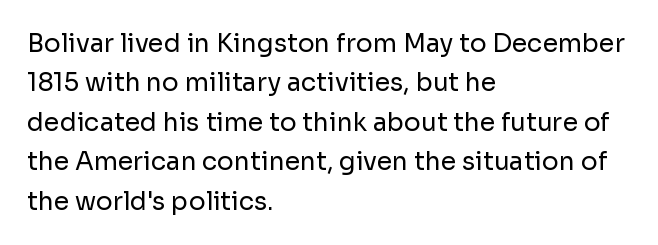
{"italic": "no", "bold": "no", "underline": "no", "align": "left", "line_spacing": "normal", "line_spacing_ratio": 1.58, "letter_spacing": "normal", "letter_spacing_em": 0.0, "glyph_px": 25}
